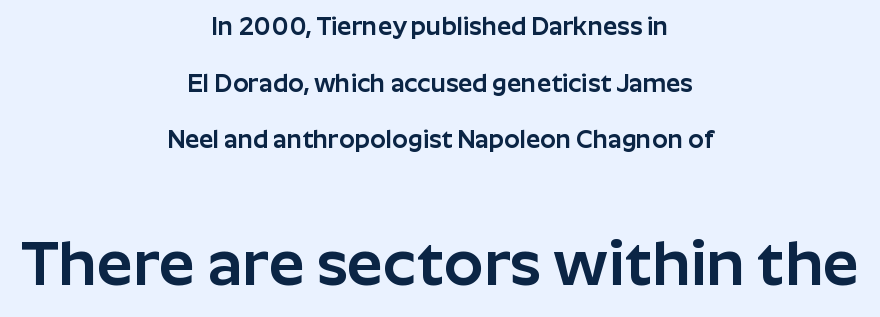
The image shows 63 px sans-serif type, upright; set centered, loose line spacing (2.27x), normal letter spacing, not underlined; the second (bottom) block is 2.52x larger; low stroke contrast and a medium x-height.
